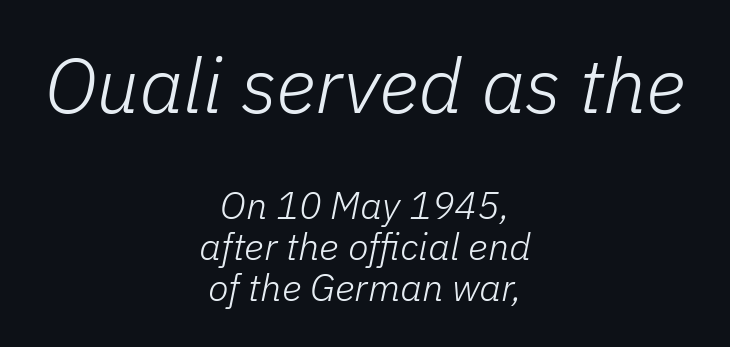
Q: Is the text bold? A: No.
Q: Is the text italic (slanted)? A: Yes, it leans right by about 11 degrees.
Q: Is the text underlined? A: No.
Q: How is the paragraph aligned? A: Centered.
Q: Is the spacing between letters normal or unusually wide? A: Normal.
Q: Is the spacing between lines tight, normal or loose? A: Tight.
Q: Which block of text is set in a larger size, the first (top) or the second (bottom)? A: The first (top) one.
Q: Width (condensed, normal, or wide)? A: Normal.
Q: Stroke contrast? A: Low.
Q: x-height? A: Medium.
Q: Monospaced? A: No.
